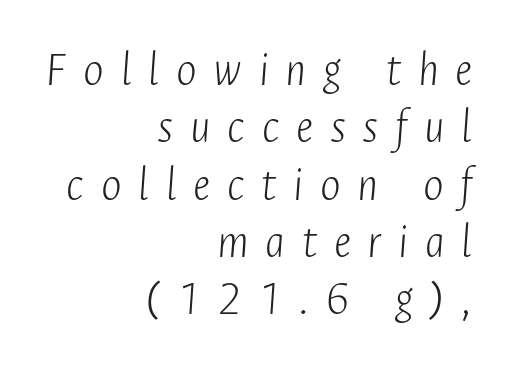
Characters follow at a spacing far wider than the type designer built in. The rendering uses natural spacing where letterforms have individual widths. If you drew a line through each stem, it would be angled. Line ends are locked; line starts wander. Counters stay open thanks to moderate or lighter strokes.
